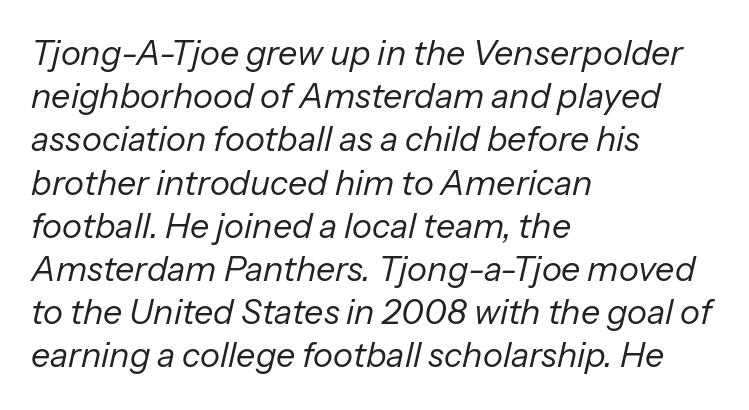
{"italic": "yes", "lean": "right", "slant_degrees": 13, "bold": "no", "weight": "regular", "width": "normal", "stroke_contrast": "low", "x_height": "medium", "monospaced": "no", "underline": "no", "align": "left", "line_spacing": "normal", "line_spacing_ratio": 1.27, "letter_spacing": "normal", "letter_spacing_em": 0.0, "glyph_px": 34}
